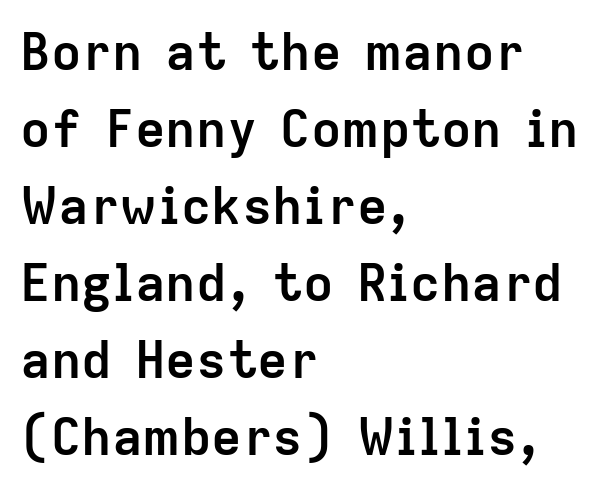
Q: Is the text bold? A: Yes.
Q: Is the text italic (slanted)? A: No, it is upright.
Q: Is the typeface a serif or a sans-serif typeface? A: Sans-serif.
Q: Is the text underlined? A: No.
Q: How is the paragraph aligned? A: Left-aligned.
Q: Is the spacing between letters normal or unusually wide? A: Normal.
Q: Is the spacing between lines tight, normal or loose? A: Normal.
Q: Width (condensed, normal, or wide)? A: Normal.
Q: Stroke contrast? A: Low.
Q: x-height? A: Medium.
Q: Monospaced? A: No.
